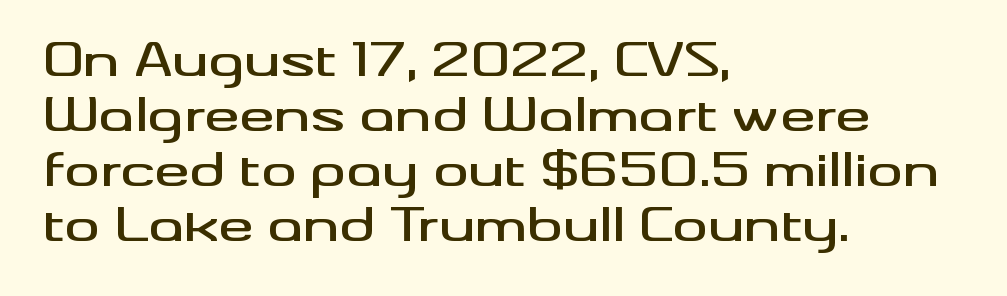
What's the leading like? Ordinary, nothing unusual. Tall strokes in this sample are plumb rather than angled. To sum up the face: it is a sans, with no serifs. Note the varied advance widths — an 'i' is clearly narrower than an 'm'. The string is rendered with underlining switched off.
